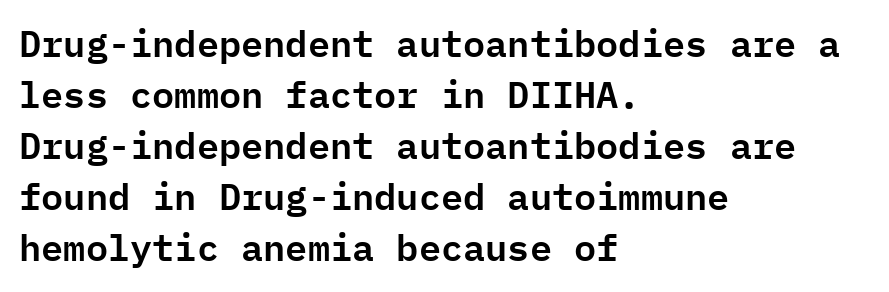
The image shows 37 px sans-serif type, upright, monospaced; set left-aligned, normal line spacing (1.38x), normal letter spacing, not underlined; low stroke contrast and a medium x-height.
